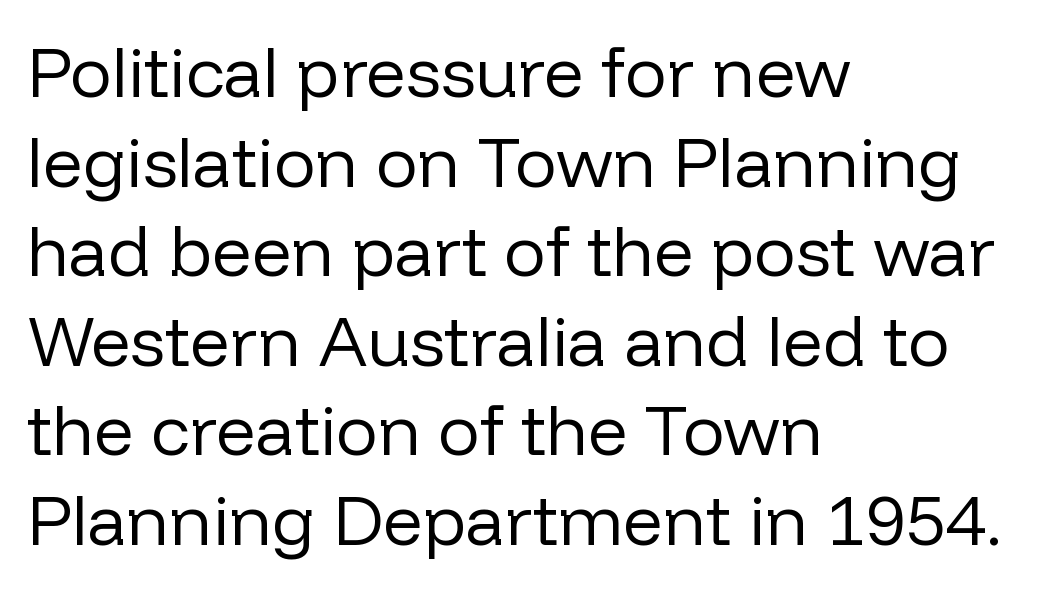
The image shows 70 px regular-weight sans-serif type, upright; set left-aligned, normal line spacing (1.28x), normal letter spacing, not underlined; low stroke contrast and a medium x-height.
